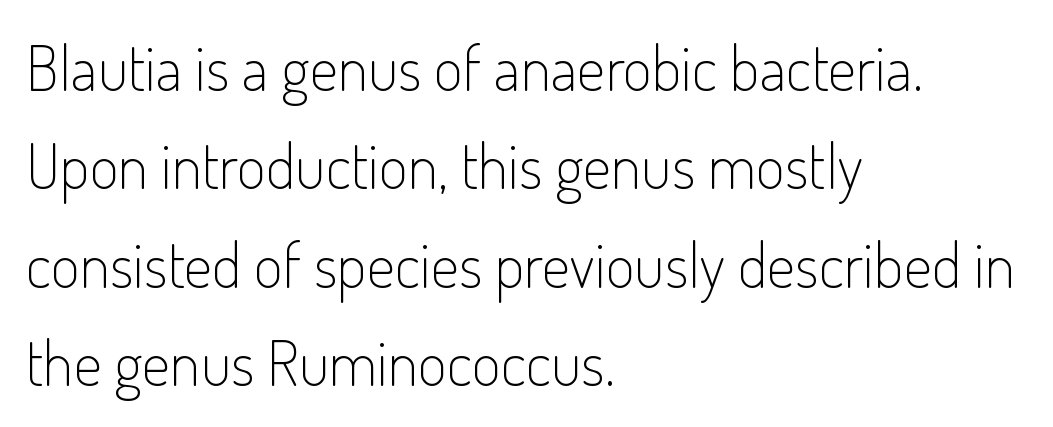
These lines are rendered in a variable-pitch font. Weight: regular or lighter. Vertically, the passage feels balanced, rows spaced as you'd expect. A sans-serif font was chosen for this passage.
